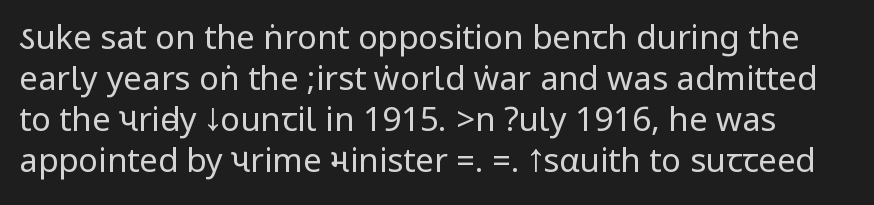
Q: Is the text bold? A: No.
Q: Is the text italic (slanted)? A: No, it is upright.
Q: Is the typeface a serif or a sans-serif typeface? A: Sans-serif.
Q: Is the text underlined? A: No.
Q: Is the spacing between letters normal or unusually wide? A: Normal.
Q: Width (condensed, normal, or wide)? A: Condensed.
Q: Stroke contrast? A: Low.
